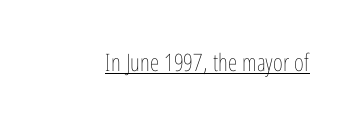
{"italic": "no", "bold": "no", "underline": "yes", "letter_spacing": "normal", "letter_spacing_em": 0.0, "glyph_px": 24}
